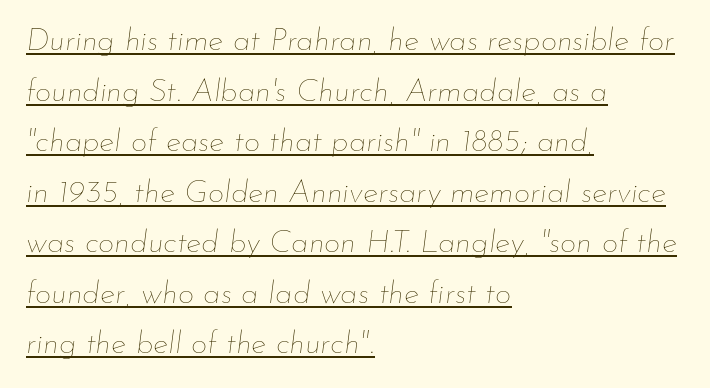
Q: Is the text bold? A: No.
Q: Is the text italic (slanted)? A: Yes, it leans right by about 7 degrees.
Q: Is the text underlined? A: Yes.
Q: How is the paragraph aligned? A: Left-aligned.
Q: Is the spacing between letters normal or unusually wide? A: Normal.
Q: Is the spacing between lines tight, normal or loose? A: Normal.
Q: Width (condensed, normal, or wide)? A: Normal.
Q: Stroke contrast? A: Low.
Q: x-height? A: Small.
Q: Monospaced? A: No.
